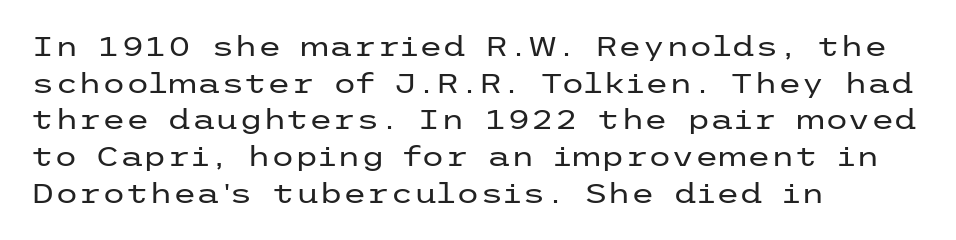
{"italic": "no", "bold": "no", "underline": "no", "align": "left", "line_spacing": "normal", "line_spacing_ratio": 1.36, "letter_spacing": "normal", "letter_spacing_em": 0.0, "glyph_px": 27}
